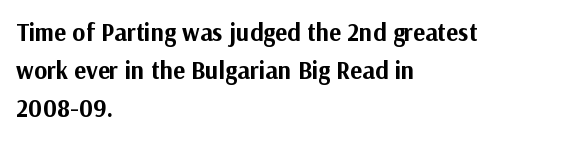
Q: Is the text bold? A: Yes.
Q: Is the text italic (slanted)? A: No, it is upright.
Q: Is the text underlined? A: No.
Q: How is the paragraph aligned? A: Left-aligned.
Q: Is the spacing between letters normal or unusually wide? A: Normal.
Q: Is the spacing between lines tight, normal or loose? A: Normal.
